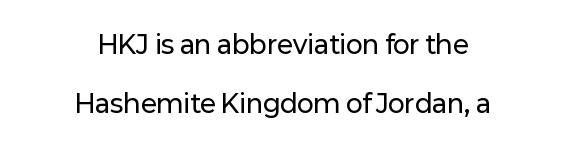
Q: Is the text italic (slanted)? A: No, it is upright.
Q: Is the text underlined? A: No.
Q: How is the paragraph aligned? A: Centered.
Q: Is the spacing between letters normal or unusually wide? A: Normal.
Q: Is the spacing between lines tight, normal or loose? A: Loose.
